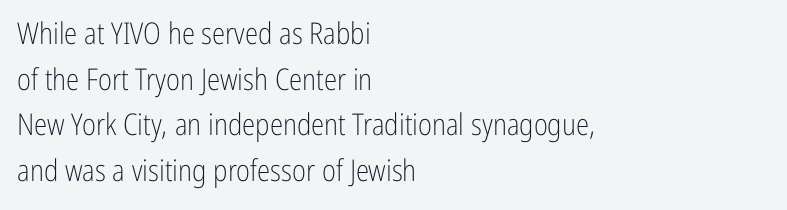
{"serif": "no", "italic": "no", "bold": "no", "weight": "light", "width": "condensed", "stroke_contrast": "low", "x_height": "medium", "monospaced": "no", "underline": "no", "align": "left", "line_spacing": "normal", "line_spacing_ratio": 1.52, "letter_spacing": "normal", "letter_spacing_em": 0.0, "glyph_px": 30}
